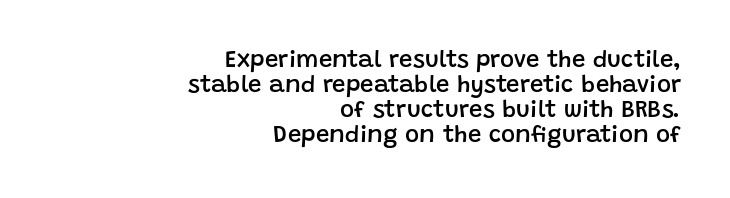
Q: Is the text bold? A: Semi-bold.
Q: Is the text italic (slanted)? A: No, it is upright.
Q: Is the text underlined? A: No.
Q: How is the paragraph aligned? A: Right-aligned.
Q: Is the spacing between letters normal or unusually wide? A: Normal.
Q: Is the spacing between lines tight, normal or loose? A: Tight.
